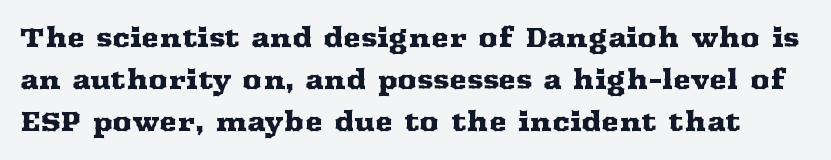
{"italic": "no", "underline": "no", "line_spacing": "normal", "line_spacing_ratio": 1.56, "letter_spacing": "normal", "letter_spacing_em": 0.0, "glyph_px": 27}
